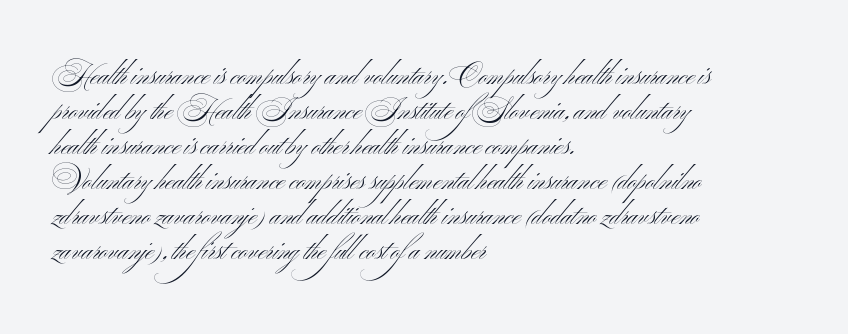
The image shows 27 px text type; set left-aligned, normal line spacing (1.3x), normal letter spacing, not underlined.
